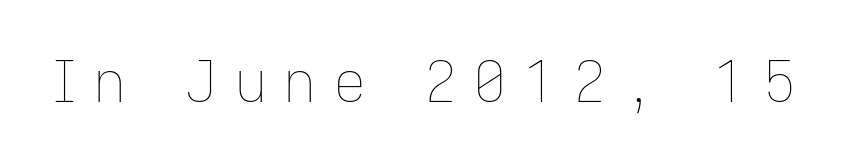
Q: Is the text bold? A: No.
Q: Is the text italic (slanted)? A: No, it is upright.
Q: Is the text underlined? A: No.
Q: Is the spacing between letters normal or unusually wide? A: Unusually wide.
Q: Width (condensed, normal, or wide)? A: Normal.
Q: Stroke contrast? A: Low.
Q: x-height? A: Medium.
Q: Monospaced? A: No.
